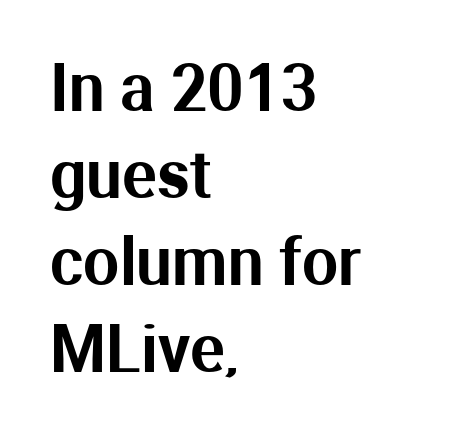
{"serif": "no", "italic": "no", "width": "normal", "stroke_contrast": "medium", "x_height": "medium", "monospaced": "no", "underline": "no", "align": "left", "line_spacing": "normal", "line_spacing_ratio": 1.36, "letter_spacing": "normal", "letter_spacing_em": 0.0, "glyph_px": 64}
